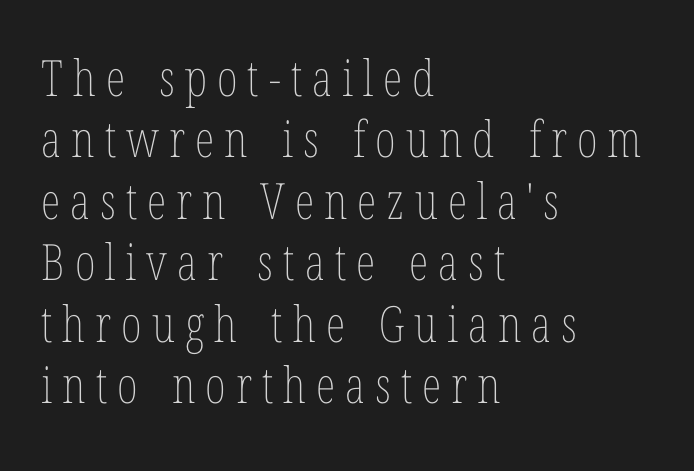
The image shows 50 px thin, condensed type, upright; set left-aligned, line spacing 1.23x, unusually wide letter spacing (+0.2 em), not underlined; low stroke contrast and a medium x-height.
